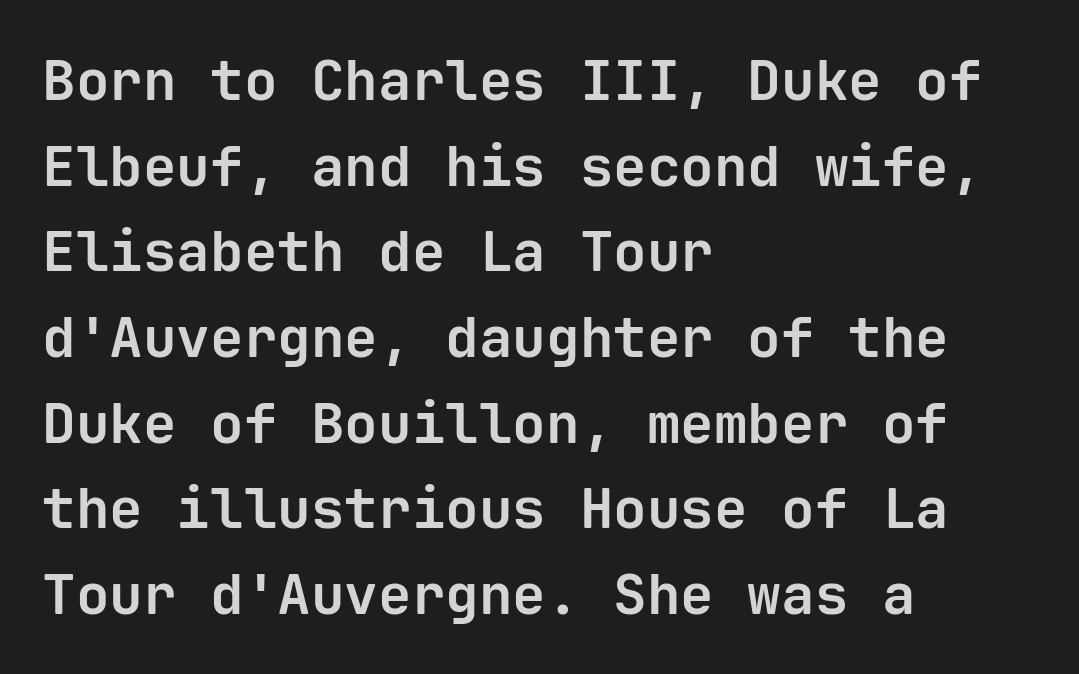
Q: Is the text bold? A: Yes.
Q: Is the text italic (slanted)? A: No, it is upright.
Q: Is the typeface a serif or a sans-serif typeface? A: Sans-serif.
Q: Is the text underlined? A: No.
Q: How is the paragraph aligned? A: Left-aligned.
Q: Is the spacing between letters normal or unusually wide? A: Normal.
Q: Is the spacing between lines tight, normal or loose? A: Normal.
Q: Width (condensed, normal, or wide)? A: Normal.
Q: Stroke contrast? A: Low.
Q: x-height? A: Medium.
Q: Monospaced? A: Yes.
